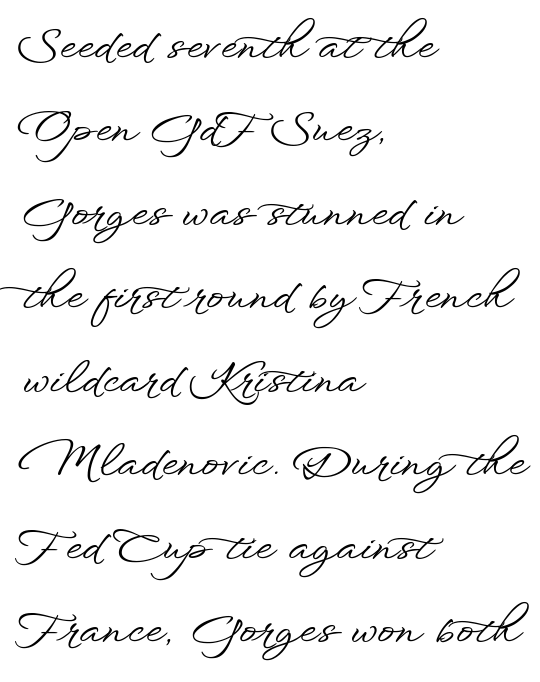
Q: Is the text italic (slanted)? A: Yes.
Q: Is the typeface a serif or a sans-serif typeface? A: Sans-serif.
Q: Is the text underlined? A: No.
Q: How is the paragraph aligned? A: Left-aligned.
Q: Is the spacing between letters normal or unusually wide? A: Normal.
Q: Is the spacing between lines tight, normal or loose? A: Loose.
Q: Width (condensed, normal, or wide)? A: Wide.
Q: Stroke contrast? A: Low.
Q: x-height? A: Small.
Q: Monospaced? A: No.
